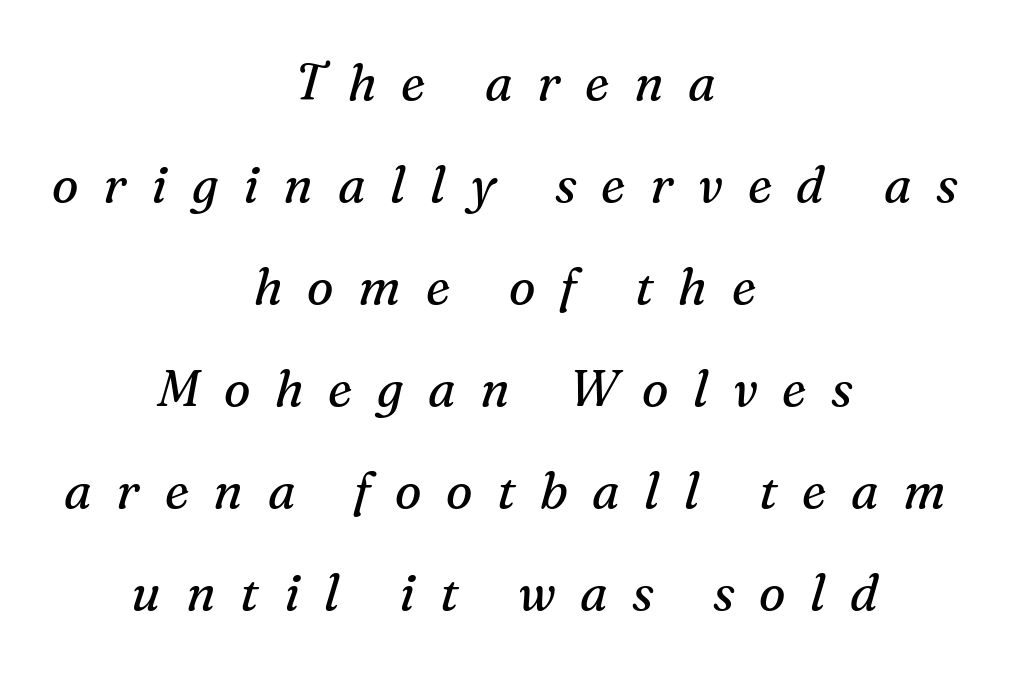
{"serif": "yes", "italic": "yes", "lean": "right", "slant_degrees": 16, "bold": "no", "weight": "regular", "width": "normal", "stroke_contrast": "medium", "x_height": "medium", "monospaced": "no", "underline": "no", "align": "center", "line_spacing": "loose", "line_spacing_ratio": 2.04, "letter_spacing": "wide", "letter_spacing_em": 0.49, "glyph_px": 50}
